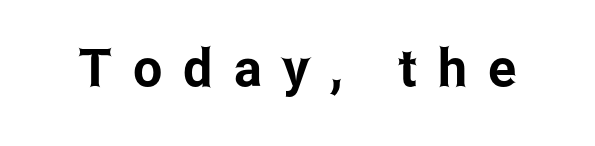
Any mark beneath the type? The region is blank. I'd call this a sans setting — the letters go barefoot. Words appear elongated and porous because spacing is wide. The letters advance in unequal steps, a hallmark of proportional type. Italic: no, the glyphs are upright roman.
